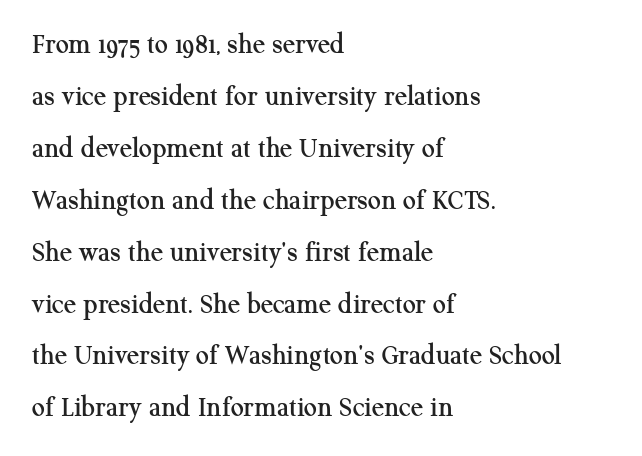
{"serif": "yes", "italic": "no", "width": "normal", "stroke_contrast": "medium", "x_height": "medium", "monospaced": "no", "underline": "no", "align": "left", "line_spacing_ratio": 1.79, "letter_spacing": "normal", "letter_spacing_em": 0.0, "glyph_px": 29}
